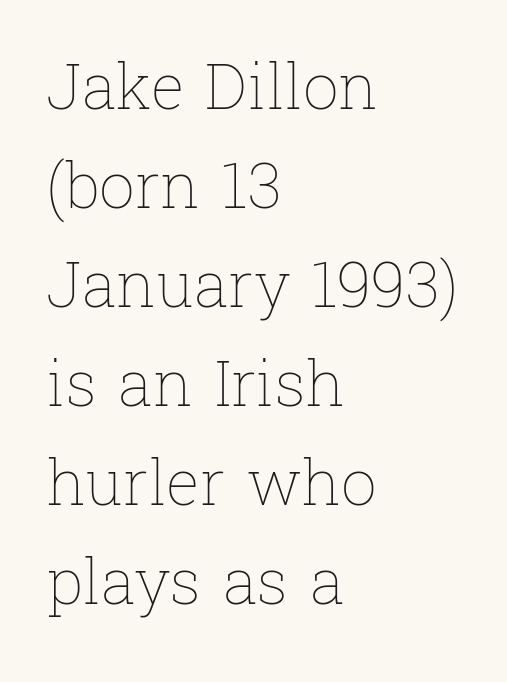
The image shows 63 px thin type, upright; set left-aligned, normal line spacing (1.57x), normal letter spacing, not underlined; low stroke contrast and a medium x-height.
